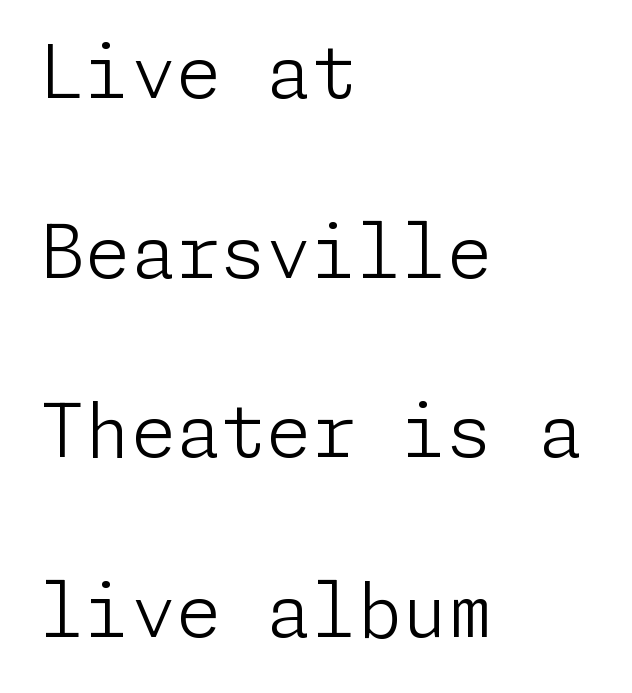
{"serif": "no", "italic": "no", "bold": "no", "weight": "light", "width": "normal", "stroke_contrast": "low", "x_height": "medium", "underline": "no", "align": "left", "line_spacing": "loose", "line_spacing_ratio": 2.46, "letter_spacing": "normal", "letter_spacing_em": 0.0, "glyph_px": 73}
